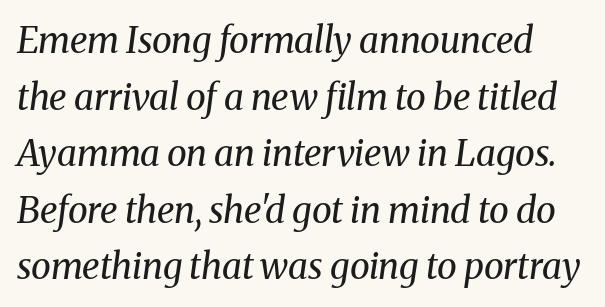
{"serif": "yes", "italic": "yes", "lean": "right", "slant_degrees": 8, "bold": "no", "weight": "regular", "width": "normal", "stroke_contrast": "medium", "x_height": "medium", "monospaced": "no", "underline": "no", "line_spacing": "normal", "line_spacing_ratio": 1.57, "letter_spacing": "normal", "letter_spacing_em": 0.0, "glyph_px": 36}
